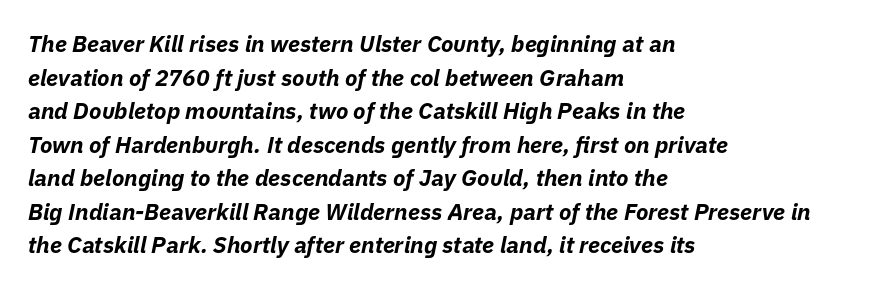
{"italic": "yes", "lean": "right", "slant_degrees": 11, "bold": "yes", "underline": "no", "align": "left", "line_spacing": "normal", "line_spacing_ratio": 1.46, "letter_spacing": "normal", "letter_spacing_em": 0.0, "glyph_px": 23}
